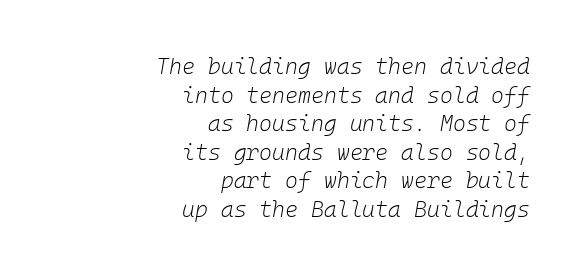
Q: Is the text bold? A: No.
Q: Is the text italic (slanted)? A: Yes, it leans right by about 10 degrees.
Q: Is the text underlined? A: No.
Q: How is the paragraph aligned? A: Right-aligned.
Q: Is the spacing between letters normal or unusually wide? A: Normal.
Q: Is the spacing between lines tight, normal or loose? A: Normal.
